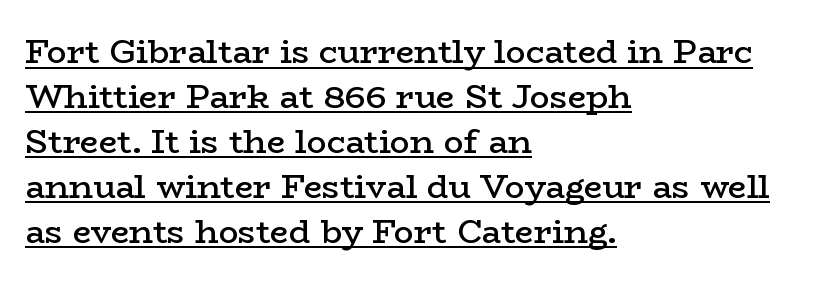
What kind of face is this? One with serifs. The lettering stays uniformly vertical, giving the passage a roman look. What stands out about the letter spacing? Nothing — it is the standard amount. Do the characters align in a grid? No, the font is proportional.
